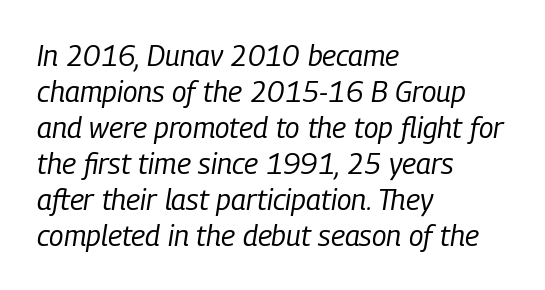
Q: Is the text bold? A: No.
Q: Is the text italic (slanted)? A: Yes, it leans right by about 9 degrees.
Q: Is the text underlined? A: No.
Q: How is the paragraph aligned? A: Left-aligned.
Q: Is the spacing between letters normal or unusually wide? A: Normal.
Q: Width (condensed, normal, or wide)? A: Condensed.
Q: Stroke contrast? A: Low.
Q: x-height? A: Medium.
Q: Monospaced? A: No.
